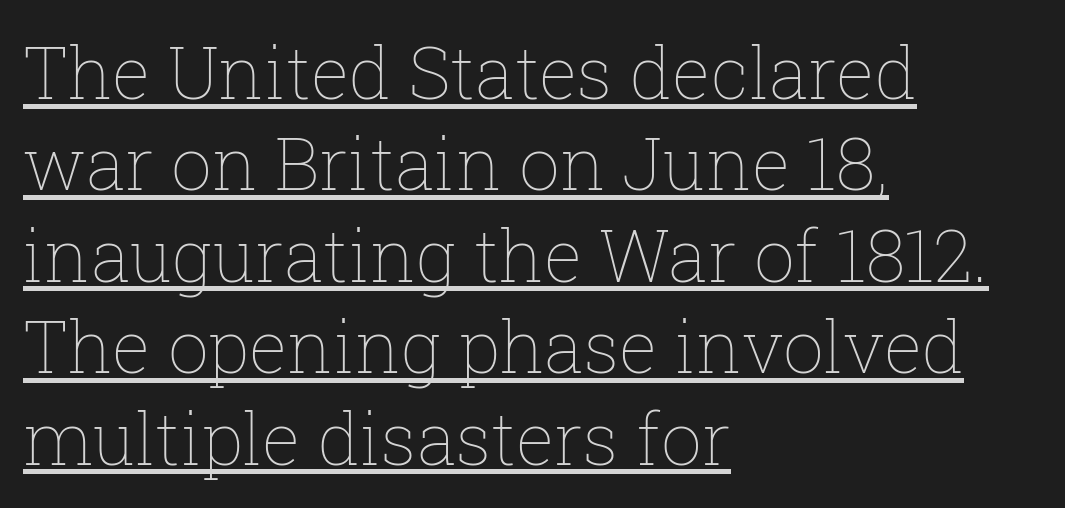
Q: Is the text bold? A: No.
Q: Is the text italic (slanted)? A: No, it is upright.
Q: Is the text underlined? A: Yes.
Q: How is the paragraph aligned? A: Left-aligned.
Q: Is the spacing between letters normal or unusually wide? A: Normal.
Q: Is the spacing between lines tight, normal or loose? A: Normal.
Q: Width (condensed, normal, or wide)? A: Normal.
Q: Stroke contrast? A: Low.
Q: x-height? A: Medium.
Q: Monospaced? A: No.
